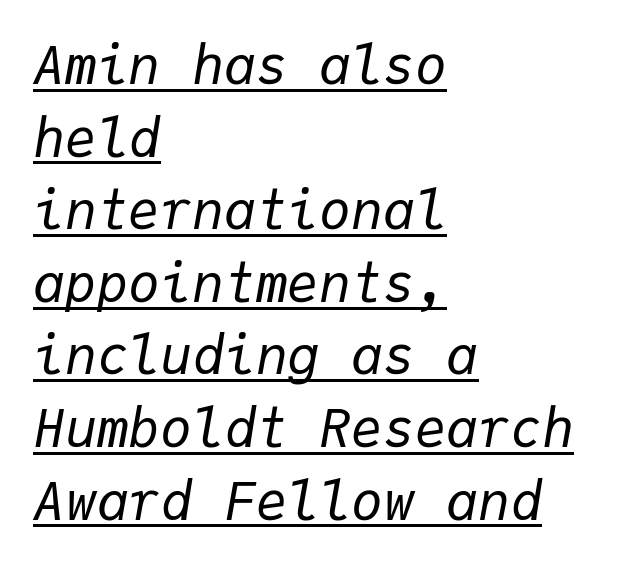
{"italic": "yes", "lean": "right", "slant_degrees": 9, "bold": "no", "weight": "regular", "width": "normal", "stroke_contrast": "low", "x_height": "medium", "monospaced": "yes", "underline": "yes", "align": "left", "line_spacing": "normal", "line_spacing_ratio": 1.37, "letter_spacing": "normal", "letter_spacing_em": 0.0, "glyph_px": 53}
